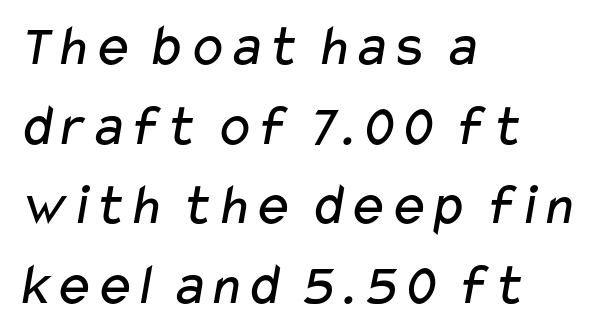
Q: Is the text bold? A: No.
Q: Is the typeface a serif or a sans-serif typeface? A: Sans-serif.
Q: Is the text underlined? A: No.
Q: How is the paragraph aligned? A: Left-aligned.
Q: Is the spacing between letters normal or unusually wide? A: Normal.
Q: Is the spacing between lines tight, normal or loose? A: Normal.
Q: Width (condensed, normal, or wide)? A: Wide.
Q: Stroke contrast? A: Low.
Q: x-height? A: Medium.
Q: Monospaced? A: No.
